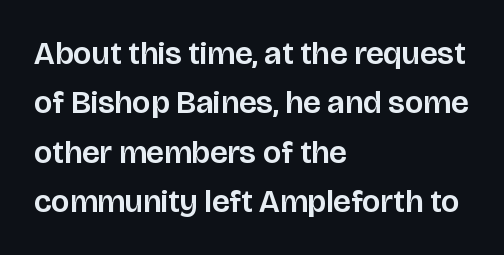
{"serif": "no", "italic": "no", "width": "normal", "stroke_contrast": "low", "x_height": "large", "monospaced": "no", "underline": "no", "align": "left", "line_spacing": "normal", "line_spacing_ratio": 1.54, "letter_spacing": "normal", "letter_spacing_em": 0.0, "glyph_px": 32}
